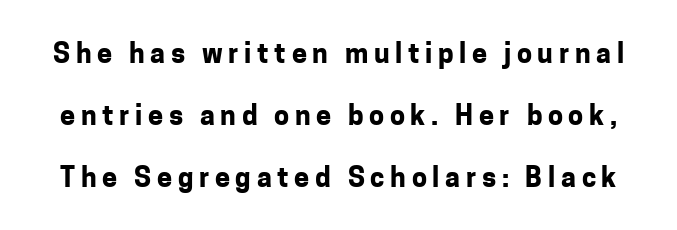
{"italic": "no", "bold": "yes", "underline": "no", "line_spacing": "loose", "line_spacing_ratio": 2.29, "letter_spacing": "wide", "letter_spacing_em": 0.21, "glyph_px": 27}
